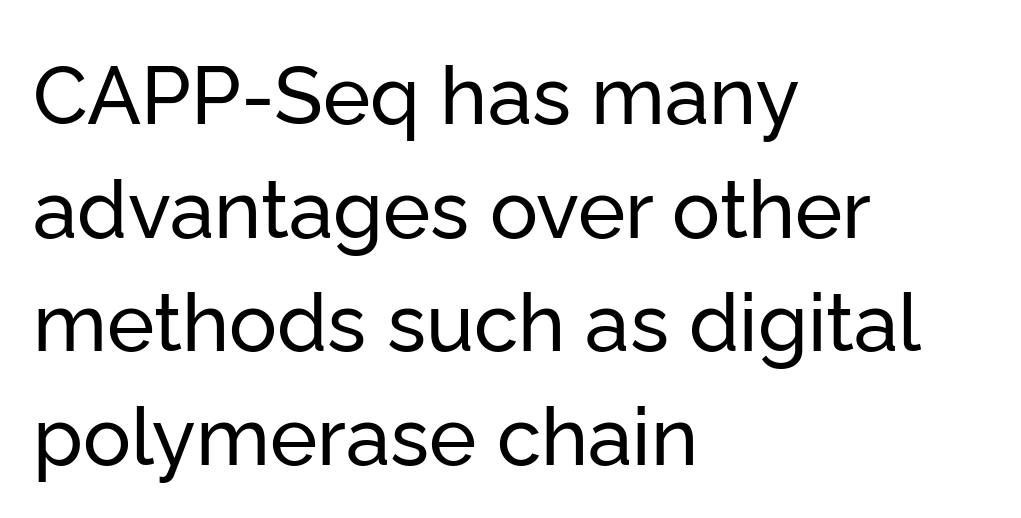
Q: Is the text italic (slanted)? A: No, it is upright.
Q: Is the typeface a serif or a sans-serif typeface? A: Sans-serif.
Q: Is the text underlined? A: No.
Q: How is the paragraph aligned? A: Left-aligned.
Q: Is the spacing between letters normal or unusually wide? A: Normal.
Q: Is the spacing between lines tight, normal or loose? A: Normal.
Q: Width (condensed, normal, or wide)? A: Normal.
Q: Stroke contrast? A: Low.
Q: x-height? A: Medium.
Q: Monospaced? A: No.
